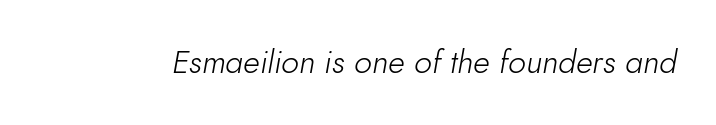
{"italic": "yes", "lean": "right", "slant_degrees": 10, "bold": "no", "weight": "light", "width": "normal", "stroke_contrast": "low", "x_height": "small", "monospaced": "no", "underline": "no", "letter_spacing": "normal", "letter_spacing_em": 0.0, "glyph_px": 32}
